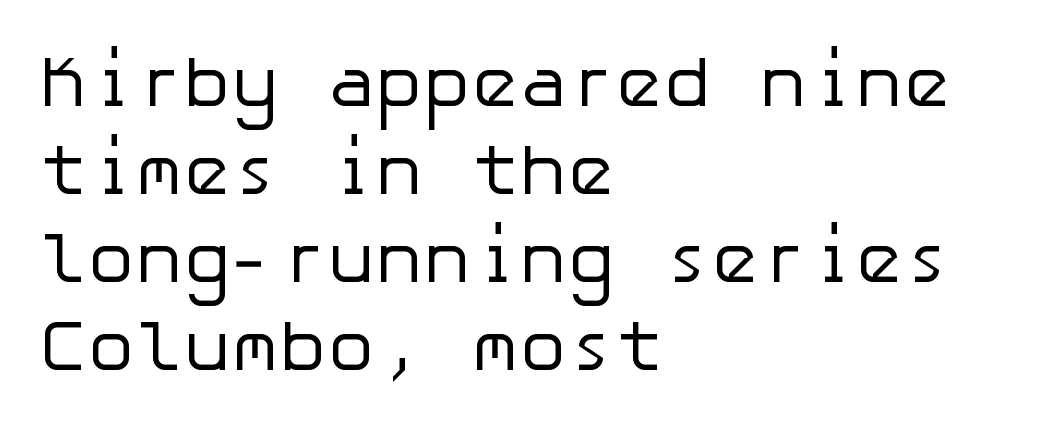
These lines keep a tight, regular rhythm from letter to letter. Think standard paragraph weight, or any step lighter than that. The specimen omits any rule beneath the text block's lines. Nope, not italic — everything's standing straight.
